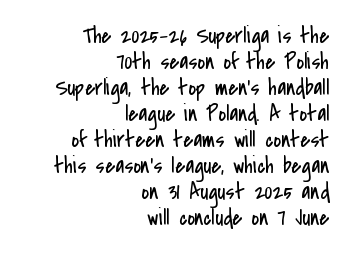
The image shows 23 px text type, upright; set right-aligned, tight line spacing (1.13x), normal letter spacing, not underlined.
